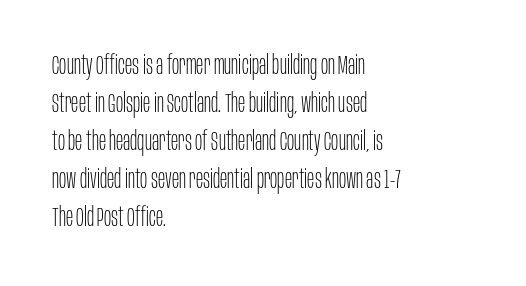
The designer left line spacing at the default. A classic flush-left, rag-right setting is used for this passage. The font sits on the lighter half of the weight spectrum, regular included. The letters stand straight up with perfectly vertical stems. No word sits above an underline.
